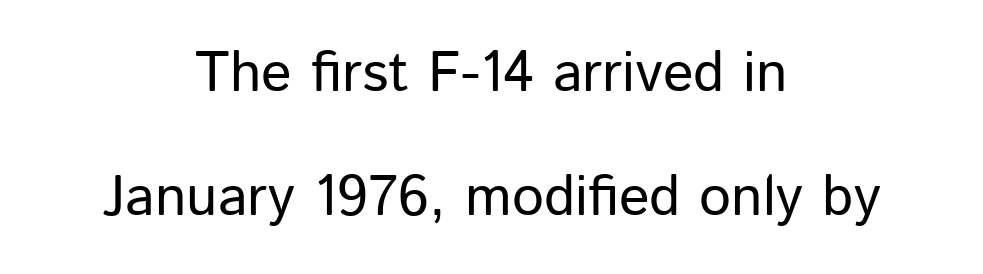
Q: Is the text bold? A: No.
Q: Is the text italic (slanted)? A: No, it is upright.
Q: Is the typeface a serif or a sans-serif typeface? A: Sans-serif.
Q: Is the text underlined? A: No.
Q: How is the paragraph aligned? A: Centered.
Q: Is the spacing between letters normal or unusually wide? A: Normal.
Q: Is the spacing between lines tight, normal or loose? A: Loose.
Q: Width (condensed, normal, or wide)? A: Normal.
Q: Stroke contrast? A: Low.
Q: x-height? A: Medium.
Q: Monospaced? A: No.
